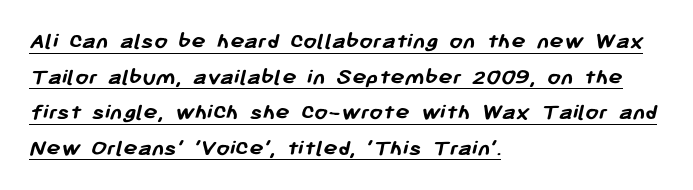
Q: Is the text bold? A: Yes.
Q: Is the text underlined? A: Yes.
Q: How is the paragraph aligned? A: Left-aligned.
Q: Is the spacing between letters normal or unusually wide? A: Normal.
Q: Is the spacing between lines tight, normal or loose? A: Normal.
